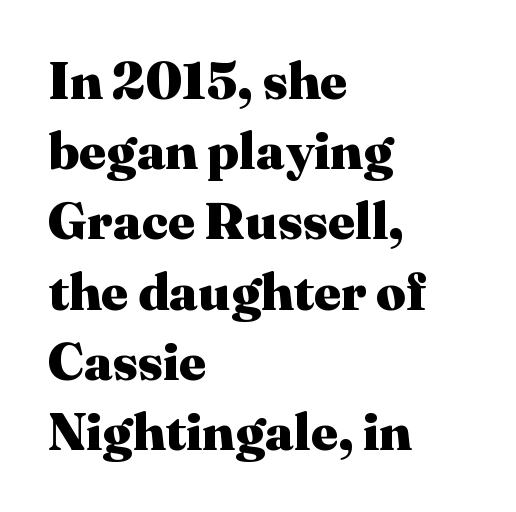
Here the designer chose a conventional face with non-uniform glyph widths. Characters follow at the spacing the type designer built in. Regarding leading, the lines here are spaced in the standard way. Descenders are the only things crossing below the line.
